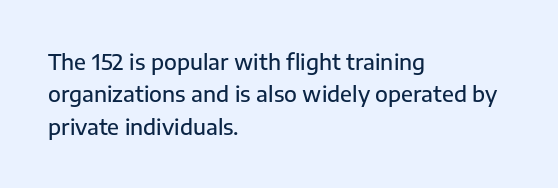
Italic? Not at all — the glyphs are vertical. Visually the block forms a straight wall on the left and a jagged coastline on the right. The horizontal fit of the characters is conventional and even. No word sits above an underline.
